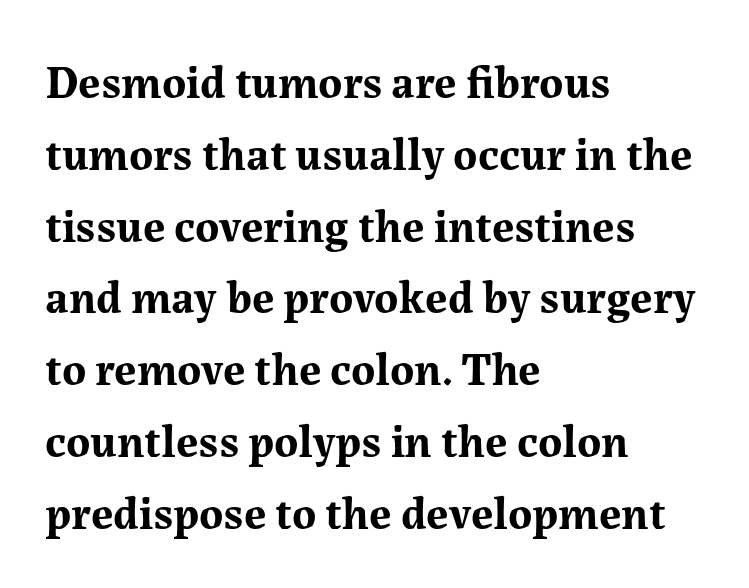
The passage is arranged the way most books set body copy — flush left. A typesetter would call this proportional, since set widths differ per character. Honestly, the letter spacing is just normal — you wouldn't notice it. Regarding serifs, this sample has them.
